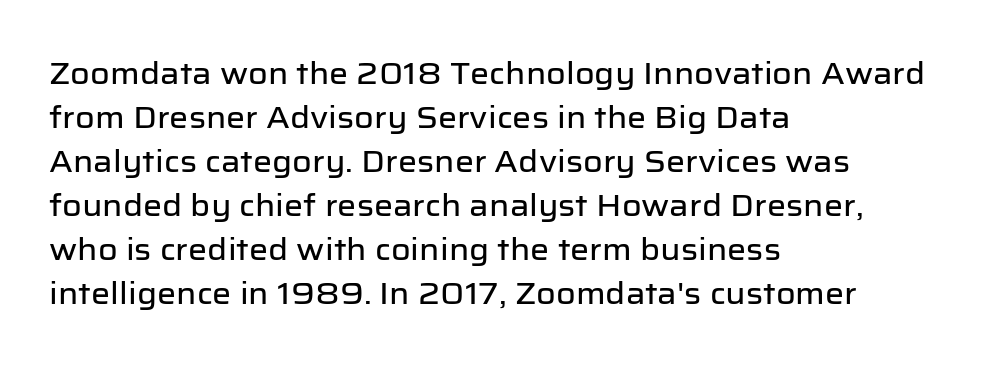
Q: Is the text italic (slanted)? A: No, it is upright.
Q: Is the typeface a serif or a sans-serif typeface? A: Sans-serif.
Q: Is the text underlined? A: No.
Q: How is the paragraph aligned? A: Left-aligned.
Q: Is the spacing between letters normal or unusually wide? A: Normal.
Q: Is the spacing between lines tight, normal or loose? A: Normal.
Q: Width (condensed, normal, or wide)? A: Normal.
Q: Stroke contrast? A: Low.
Q: x-height? A: Medium.
Q: Monospaced? A: No.
